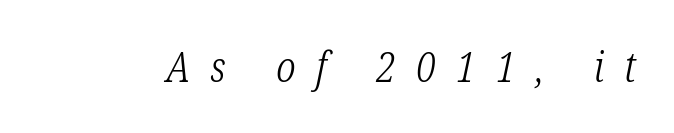
Q: Is the text bold? A: No.
Q: Is the text italic (slanted)? A: Yes, it leans right by about 12 degrees.
Q: Is the typeface a serif or a sans-serif typeface? A: Serif.
Q: Is the text underlined? A: No.
Q: Is the spacing between letters normal or unusually wide? A: Unusually wide.
Q: Width (condensed, normal, or wide)? A: Condensed.
Q: Stroke contrast? A: Low.
Q: x-height? A: Medium.
Q: Monospaced? A: No.
